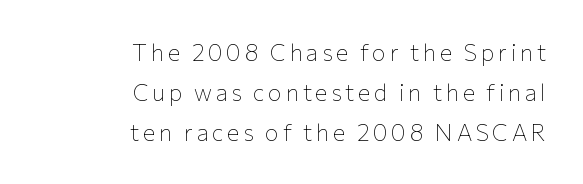
The image shows 23 px text type, upright; set right-aligned, line spacing 1.74x, not underlined.
